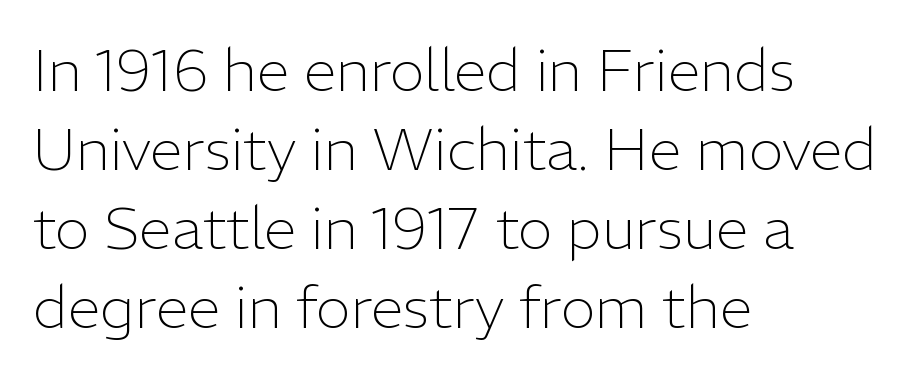
The image shows 59 px light sans-serif type, upright; set left-aligned, normal line spacing (1.34x), normal letter spacing, not underlined; low stroke contrast and a medium x-height.
